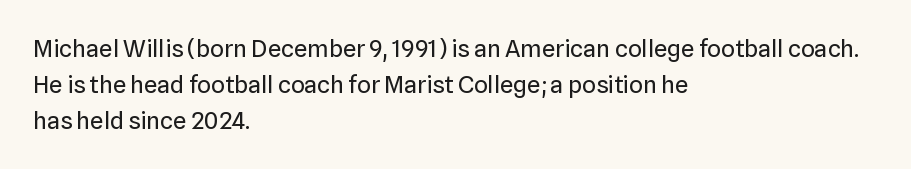
The image shows 24 px text type, upright; set left-aligned, normal line spacing (1.51x), normal letter spacing, not underlined.
